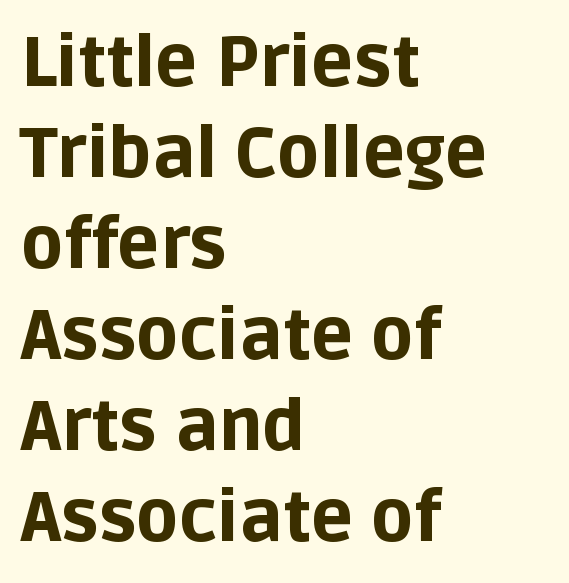
Q: Is the text bold? A: Yes.
Q: Is the text italic (slanted)? A: No, it is upright.
Q: Is the typeface a serif or a sans-serif typeface? A: Sans-serif.
Q: Is the text underlined? A: No.
Q: How is the paragraph aligned? A: Left-aligned.
Q: Is the spacing between letters normal or unusually wide? A: Normal.
Q: Is the spacing between lines tight, normal or loose? A: Normal.
Q: Width (condensed, normal, or wide)? A: Normal.
Q: Stroke contrast? A: Low.
Q: x-height? A: Large.
Q: Monospaced? A: No.
